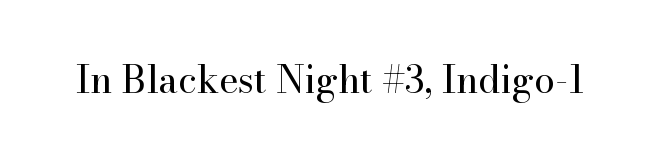
Does extra space separate the letters? No, they use regular spacing. Character widths vary here, with narrow letters taking less room than wide ones. Is this a sans? No — the strokes have serifs. Has an underline been added? It has not. Ascenders rise straight up at ninety degrees. The weight tops out at a normal text grade.
